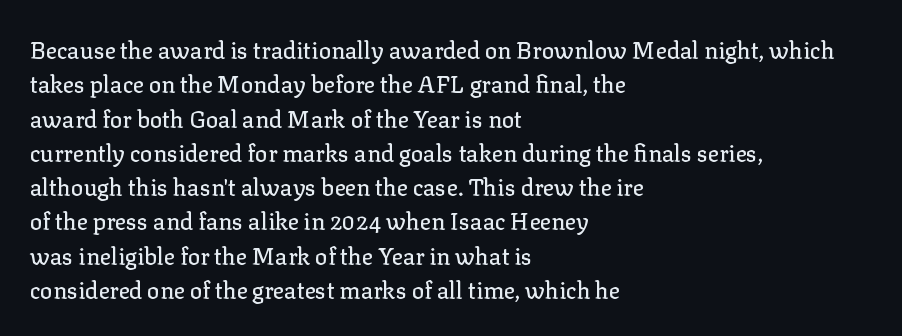
Q: Is the text italic (slanted)? A: No, it is upright.
Q: Is the text underlined? A: No.
Q: How is the paragraph aligned? A: Left-aligned.
Q: Is the spacing between letters normal or unusually wide? A: Normal.
Q: Is the spacing between lines tight, normal or loose? A: Normal.
